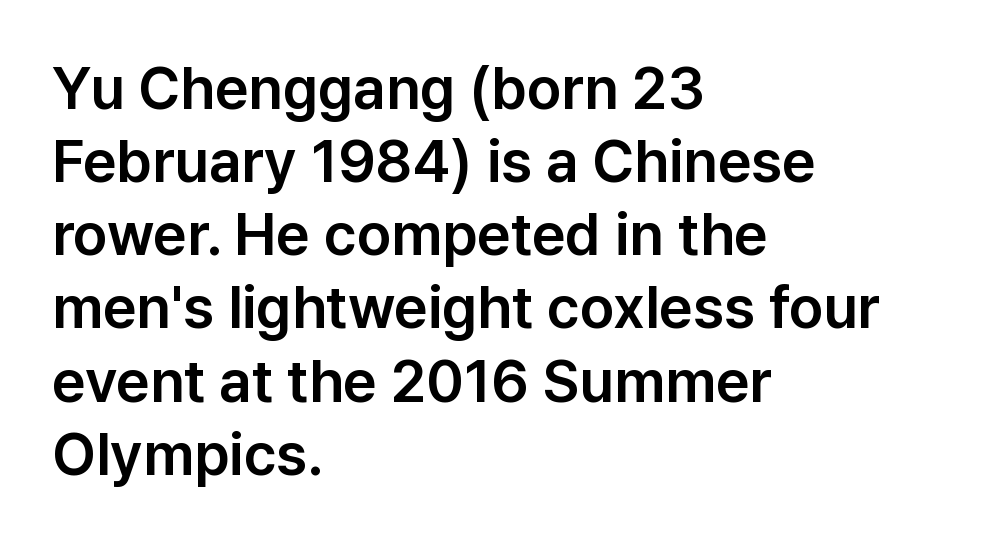
Q: Is the text italic (slanted)? A: No, it is upright.
Q: Is the typeface a serif or a sans-serif typeface? A: Sans-serif.
Q: Is the text underlined? A: No.
Q: How is the paragraph aligned? A: Left-aligned.
Q: Is the spacing between letters normal or unusually wide? A: Normal.
Q: Width (condensed, normal, or wide)? A: Normal.
Q: Stroke contrast? A: Low.
Q: x-height? A: Medium.
Q: Monospaced? A: No.
